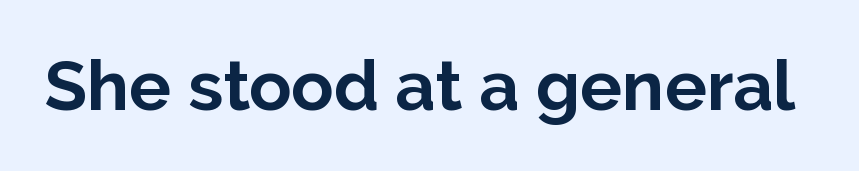
Q: Is the text bold? A: Yes.
Q: Is the text italic (slanted)? A: No, it is upright.
Q: Is the typeface a serif or a sans-serif typeface? A: Sans-serif.
Q: Is the text underlined? A: No.
Q: Is the spacing between letters normal or unusually wide? A: Normal.
Q: Width (condensed, normal, or wide)? A: Normal.
Q: Stroke contrast? A: Low.
Q: x-height? A: Medium.
Q: Monospaced? A: No.
